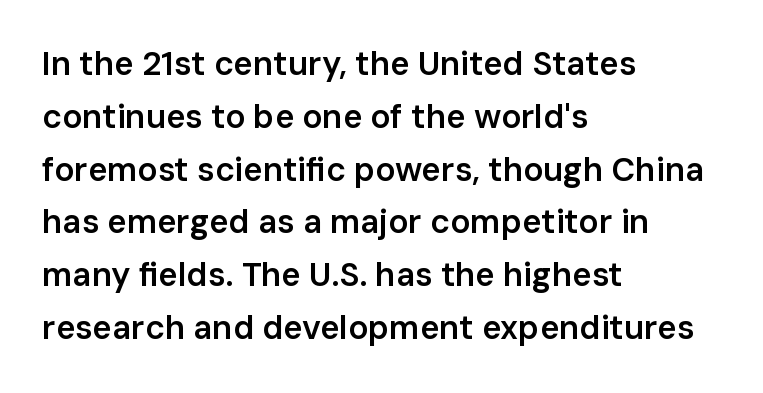
No word sits above an underline. These lines are composed in type without serifs. Is this a fixed-width face? No — the glyphs have proportional, varying widths. Vertically, the passage feels balanced, rows spaced as you'd expect. Stroke thickness is moderately raised; the sample reads as semibold. Characters remain perfectly vertical along every line.
